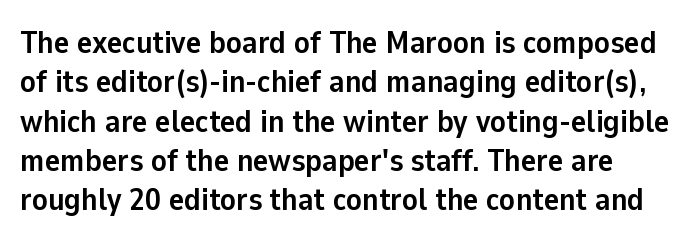
Character widths vary here, with narrow letters taking less room than wide ones. The gap between lines stays unmarked. The passage shown is typeset with a sans-serif family. Emphasis by weight is at full strength: bold. In terms of letterspacing, this is plain default setting. Tall strokes in this sample are plumb rather than angled.
